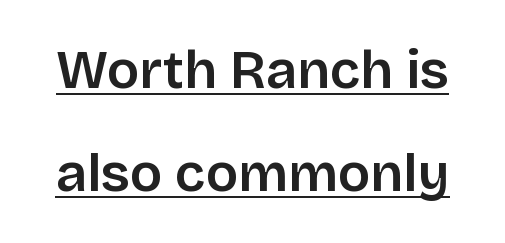
The image shows 54 px sans-serif type, upright; set loose line spacing (1.9x), normal letter spacing, underlined; low stroke contrast and a large x-height.
